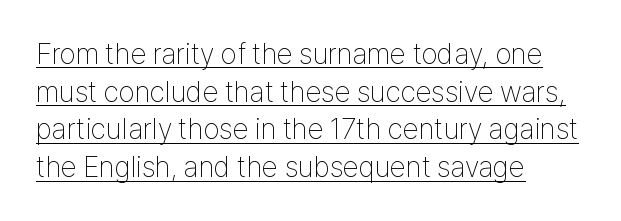
Q: Is the text bold? A: No.
Q: Is the text italic (slanted)? A: No, it is upright.
Q: Is the typeface a serif or a sans-serif typeface? A: Sans-serif.
Q: Is the text underlined? A: Yes.
Q: How is the paragraph aligned? A: Left-aligned.
Q: Is the spacing between letters normal or unusually wide? A: Normal.
Q: Is the spacing between lines tight, normal or loose? A: Normal.
Q: Width (condensed, normal, or wide)? A: Condensed.
Q: Stroke contrast? A: Low.
Q: x-height? A: Medium.
Q: Monospaced? A: No.
